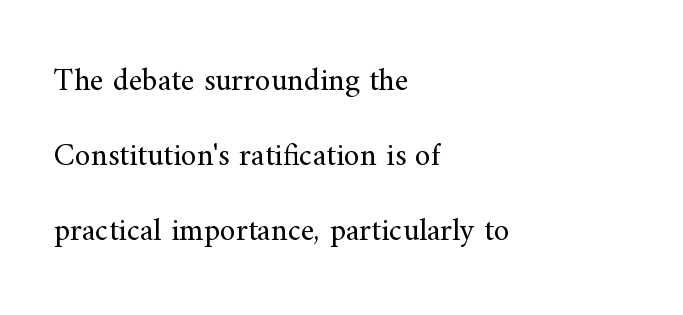
The image shows 32 px regular-weight serif type, upright; set left-aligned, loose line spacing (2.34x), normal letter spacing, not underlined; medium stroke contrast and a small x-height.
